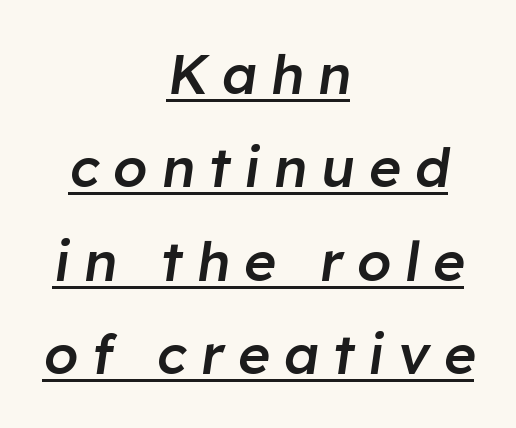
Q: Is the text bold? A: Semi-bold.
Q: Is the text italic (slanted)? A: Yes, it leans right by about 8 degrees.
Q: Is the text underlined? A: Yes.
Q: How is the paragraph aligned? A: Centered.
Q: Is the spacing between letters normal or unusually wide? A: Unusually wide.
Q: Is the spacing between lines tight, normal or loose? A: Normal.
Q: Width (condensed, normal, or wide)? A: Normal.
Q: Stroke contrast? A: Low.
Q: x-height? A: Medium.
Q: Monospaced? A: No.
